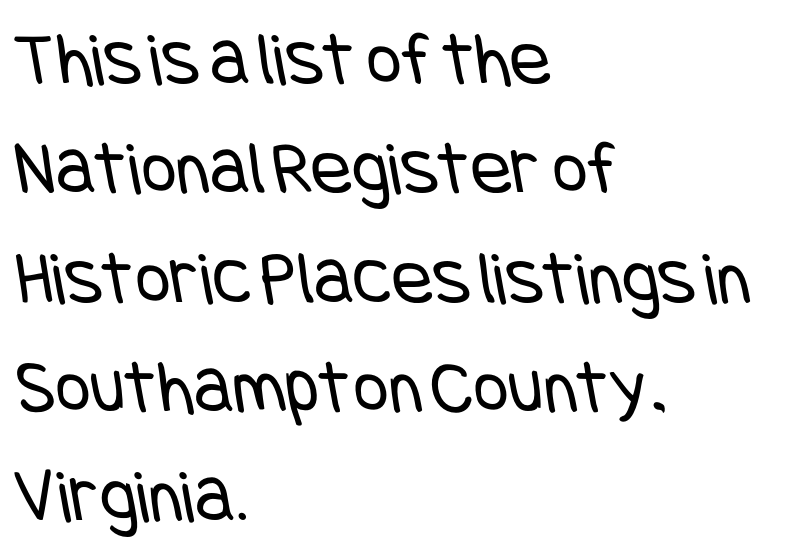
The image shows 77 px regular-weight, condensed sans-serif type; set left-aligned, normal line spacing (1.42x), normal letter spacing, not underlined; low stroke contrast and a large x-height.
